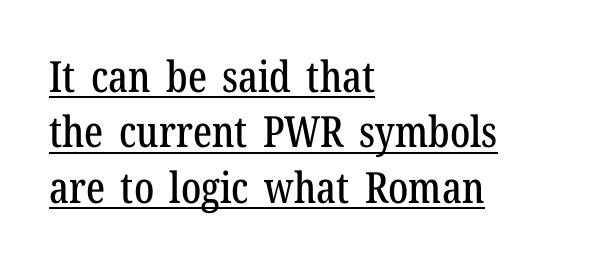
Standard letterfit; no display-style spreading of the glyphs. Check where the strokes stop: tiny serifs finish them off. A baseline rule has been typeset under these characters. These lines are rendered in a variable-pitch font. Reading down the column, the eye jumps a familiar distance to each next line. This sample is left-justified, so line endings fall wherever the words run out.
